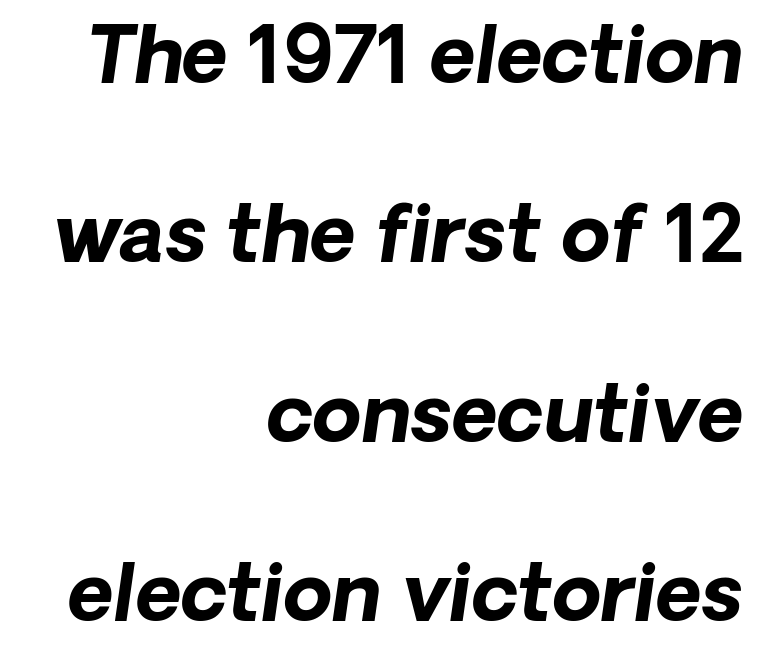
{"italic": "yes", "lean": "right", "slant_degrees": 8, "bold": "yes", "weight": "bold", "width": "normal", "stroke_contrast": "low", "x_height": "medium", "monospaced": "no", "underline": "no", "align": "right", "line_spacing": "loose", "line_spacing_ratio": 2.27, "letter_spacing": "normal", "letter_spacing_em": 0.0, "glyph_px": 79}
